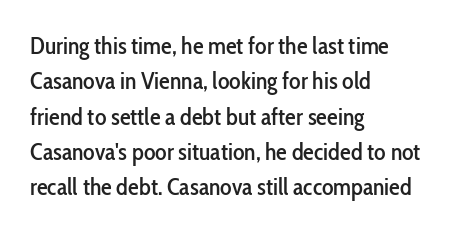
The image shows 24 px text type, upright; set left-aligned, normal line spacing (1.47x), normal letter spacing, not underlined.
